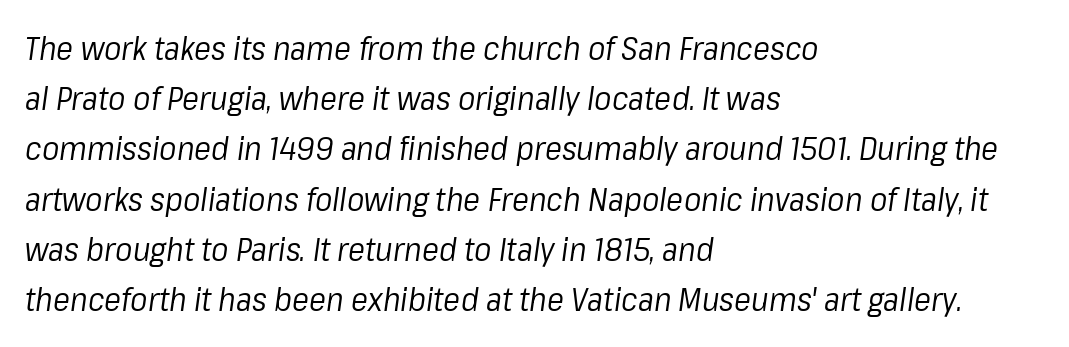
{"italic": "yes", "lean": "right", "slant_degrees": 8, "bold": "no", "weight": "regular", "width": "normal", "stroke_contrast": "low", "x_height": "medium", "monospaced": "no", "underline": "no", "align": "left", "line_spacing": "normal", "line_spacing_ratio": 1.57, "letter_spacing": "normal", "letter_spacing_em": 0.0, "glyph_px": 32}
